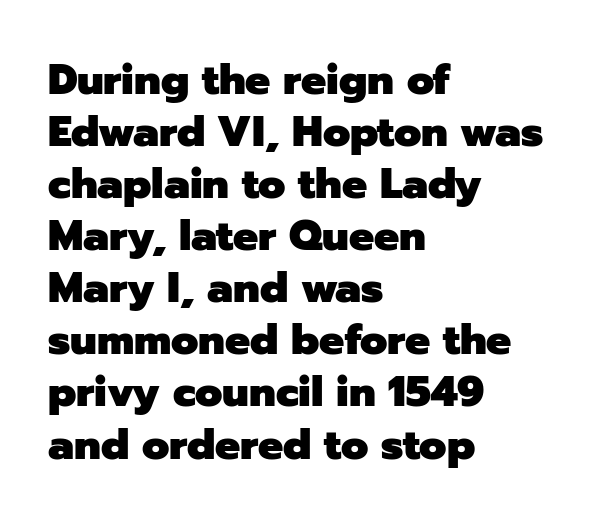
The image shows 42 px heavy sans-serif type, upright; set left-aligned, line spacing 1.24x, normal letter spacing, not underlined; low stroke contrast and a medium x-height.
